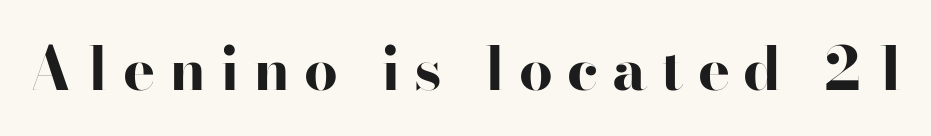
Q: Is the text bold? A: Yes.
Q: Is the text italic (slanted)? A: No, it is upright.
Q: Is the typeface a serif or a sans-serif typeface? A: Sans-serif.
Q: Is the text underlined? A: No.
Q: Is the spacing between letters normal or unusually wide? A: Unusually wide.
Q: Width (condensed, normal, or wide)? A: Wide.
Q: Stroke contrast? A: High.
Q: x-height? A: Small.
Q: Monospaced? A: No.
